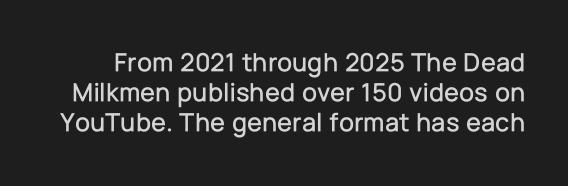
{"italic": "no", "underline": "no", "line_spacing": "tight", "line_spacing_ratio": 1.12, "letter_spacing": "normal", "letter_spacing_em": 0.0, "glyph_px": 27}
